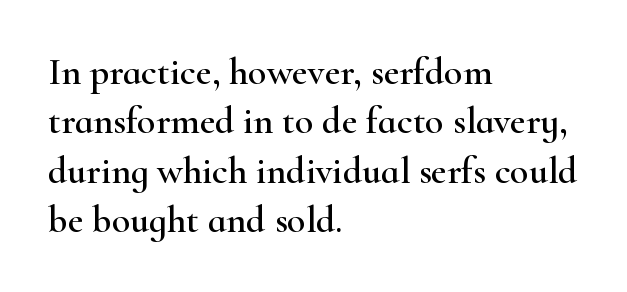
{"serif": "yes", "italic": "no", "width": "wide", "stroke_contrast": "high", "x_height": "small", "monospaced": "no", "underline": "no", "align": "left", "line_spacing": "normal", "line_spacing_ratio": 1.3, "letter_spacing": "normal", "letter_spacing_em": 0.0, "glyph_px": 38}
